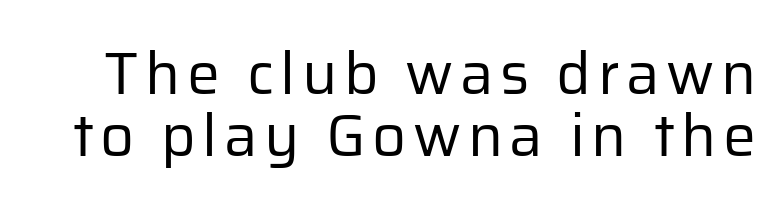
The image shows 59 px regular-weight sans-serif type, upright; set tight line spacing (1.05x), not underlined; low stroke contrast and a medium x-height.
